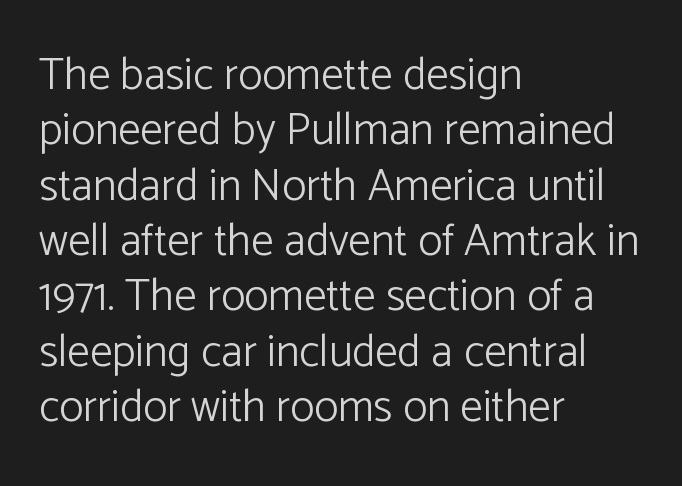
{"serif": "no", "italic": "no", "bold": "no", "weight": "light", "width": "normal", "stroke_contrast": "low", "x_height": "medium", "monospaced": "no", "underline": "no", "align": "left", "line_spacing_ratio": 1.23, "letter_spacing": "normal", "letter_spacing_em": 0.0, "glyph_px": 45}
